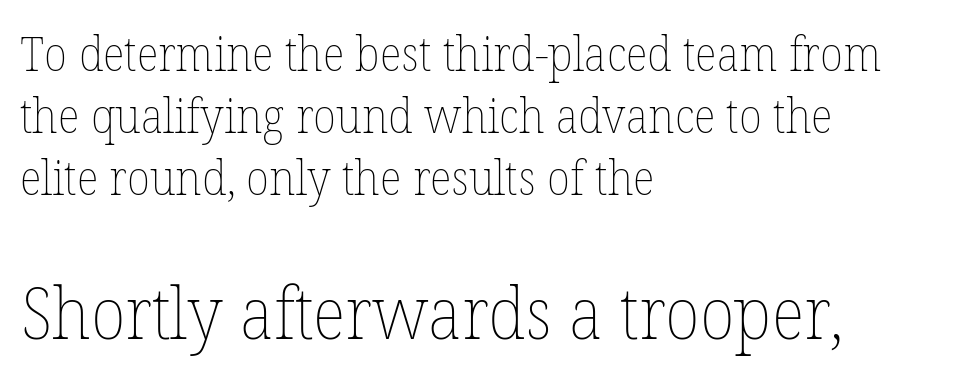
Q: Is the text bold? A: No.
Q: Is the text italic (slanted)? A: No, it is upright.
Q: Is the text underlined? A: No.
Q: How is the paragraph aligned? A: Left-aligned.
Q: Is the spacing between letters normal or unusually wide? A: Normal.
Q: Is the spacing between lines tight, normal or loose? A: Normal.
Q: Which block of text is set in a larger size, the first (top) or the second (bottom)? A: The second (bottom) one.
Q: Width (condensed, normal, or wide)? A: Normal.
Q: Stroke contrast? A: Low.
Q: x-height? A: Medium.
Q: Monospaced? A: No.
